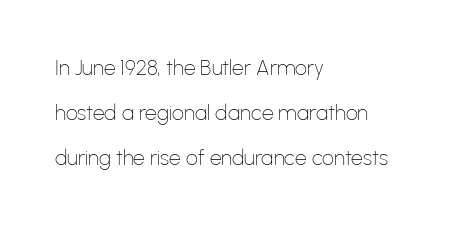
The face used here is rendered with its standard letterfit. Unbolded letterforms with no extra heft. The designer dialed line spacing up above the default. The font's upright variant was chosen for this text.
